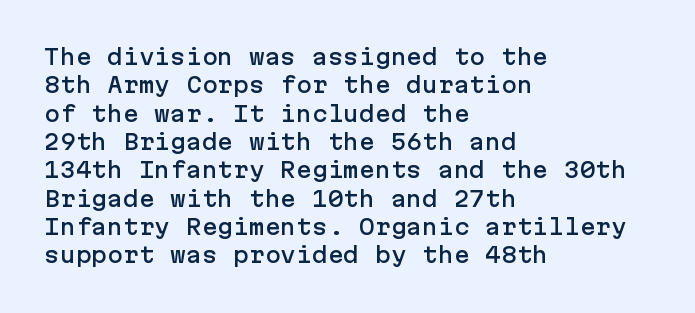
Q: Is the text italic (slanted)? A: No, it is upright.
Q: Is the text underlined? A: No.
Q: How is the paragraph aligned? A: Left-aligned.
Q: Is the spacing between letters normal or unusually wide? A: Normal.
Q: Is the spacing between lines tight, normal or loose? A: Normal.
